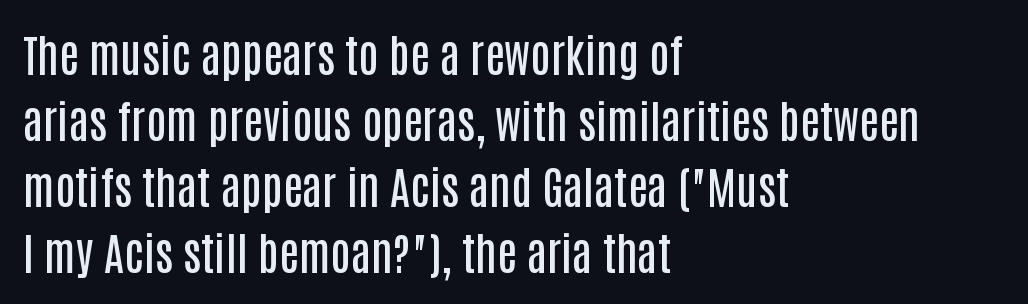
Compared with a centered layout, this one pins lines to the left instead. Think of a printed novel: that variable character pitch is what you see here. Quick note: underline off. The letters stand straight up with perfectly vertical stems. This rendering leaves character spacing at its baseline value. Whoever set this chose a conventional vertical rhythm.
